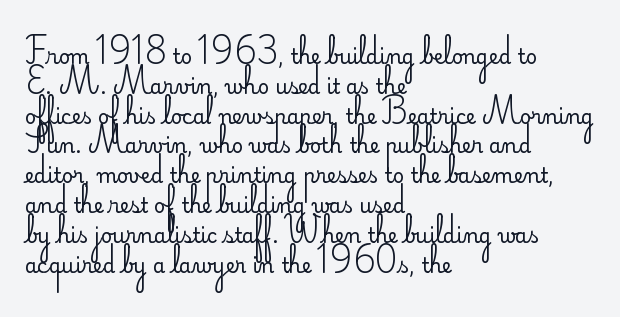
Rule under the text: the space is simply empty. Upright lettering throughout. This rendering leaves character spacing at its baseline value. If you drew a ruler down the left edge, every line would touch it. Is there much room between lines? A standard amount, neither cramped nor airy. This reads as an unemphasized weight, regular at the heaviest.
